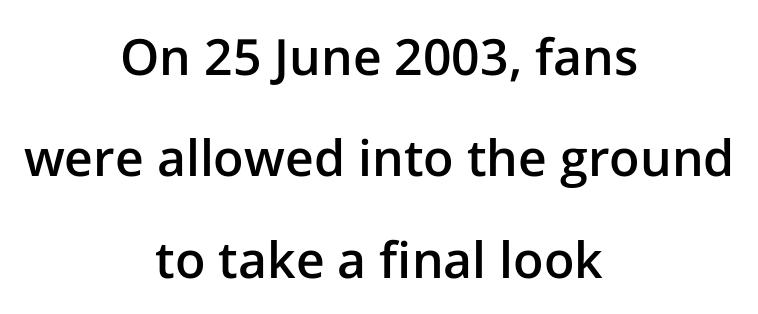
Q: Is the text bold? A: Semi-bold.
Q: Is the text italic (slanted)? A: No, it is upright.
Q: Is the typeface a serif or a sans-serif typeface? A: Sans-serif.
Q: Is the text underlined? A: No.
Q: How is the paragraph aligned? A: Centered.
Q: Is the spacing between letters normal or unusually wide? A: Normal.
Q: Is the spacing between lines tight, normal or loose? A: Loose.
Q: Width (condensed, normal, or wide)? A: Normal.
Q: Stroke contrast? A: Low.
Q: x-height? A: Medium.
Q: Monospaced? A: No.
